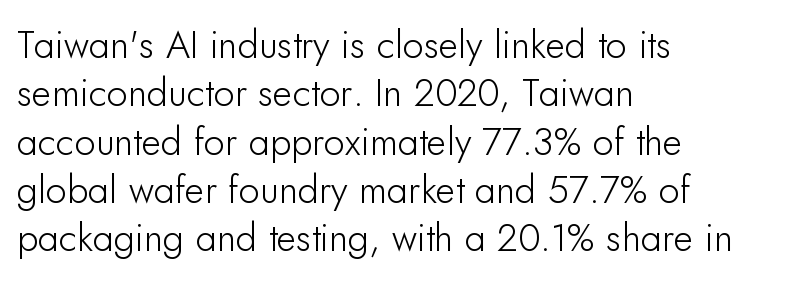
{"serif": "no", "italic": "no", "width": "normal", "stroke_contrast": "low", "x_height": "small", "monospaced": "no", "underline": "no", "align": "left", "line_spacing": "normal", "line_spacing_ratio": 1.27, "letter_spacing": "normal", "letter_spacing_em": 0.0, "glyph_px": 38}
